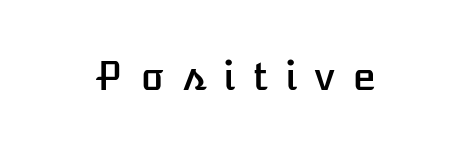
The image shows 39 px text type, upright; set centered, unusually wide letter spacing (+0.45 em), not underlined; low stroke contrast and a medium x-height.
